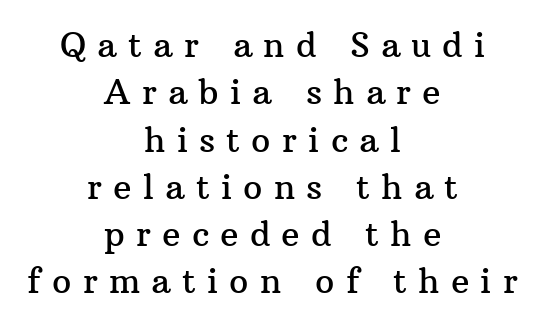
What stands out about the letter spacing? Its width — letters are far apart. You could not count columns in this text — the font is proportionally spaced. The rendering positions every line midway between the sides. One glance says typical: line gaps are just what's usual.
